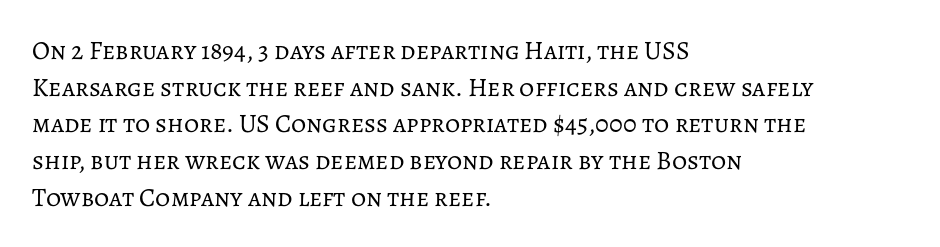
{"italic": "no", "bold": "no", "underline": "no", "align": "left", "line_spacing": "normal", "line_spacing_ratio": 1.41, "letter_spacing": "normal", "letter_spacing_em": 0.0, "glyph_px": 26}
